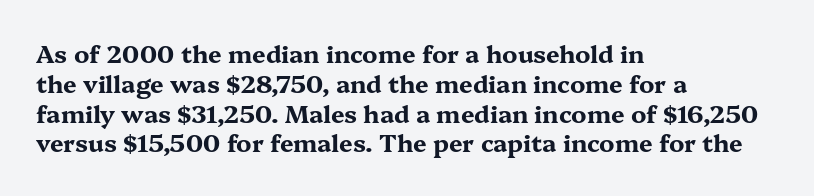
{"italic": "no", "bold": "yes", "underline": "no", "align": "left", "line_spacing_ratio": 1.24, "letter_spacing": "normal", "letter_spacing_em": 0.0, "glyph_px": 24}
